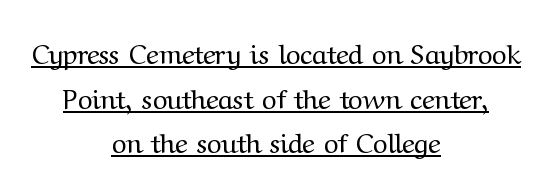
{"serif": "yes", "italic": "no", "bold": "no", "weight": "regular", "width": "normal", "stroke_contrast": "medium", "x_height": "medium", "monospaced": "no", "underline": "yes", "align": "center", "line_spacing": "normal", "line_spacing_ratio": 1.59, "letter_spacing": "normal", "letter_spacing_em": 0.0, "glyph_px": 28}
